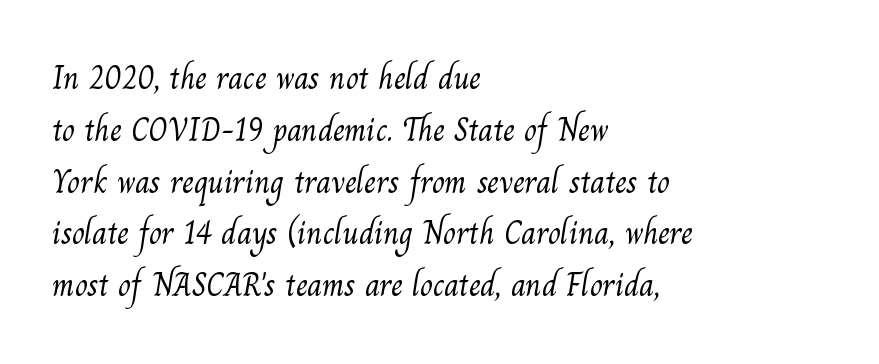
Q: Is the text bold? A: No.
Q: Is the typeface a serif or a sans-serif typeface? A: Serif.
Q: Is the text underlined? A: No.
Q: How is the paragraph aligned? A: Left-aligned.
Q: Is the spacing between letters normal or unusually wide? A: Normal.
Q: Is the spacing between lines tight, normal or loose? A: Normal.
Q: Width (condensed, normal, or wide)? A: Normal.
Q: Stroke contrast? A: Medium.
Q: x-height? A: Small.
Q: Monospaced? A: No.
